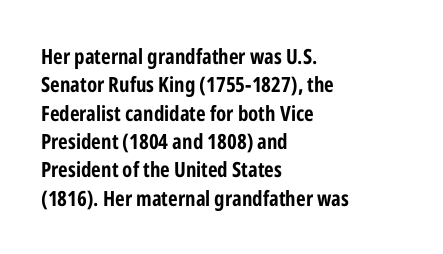
{"italic": "no", "bold": "yes", "underline": "no", "align": "left", "line_spacing": "normal", "line_spacing_ratio": 1.35, "letter_spacing": "normal", "letter_spacing_em": 0.0, "glyph_px": 21}
